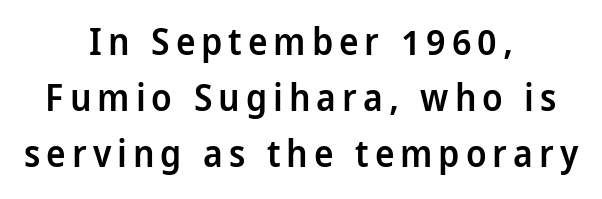
{"serif": "no", "italic": "no", "bold": "semi", "weight": "semibold", "width": "condensed", "stroke_contrast": "low", "x_height": "large", "monospaced": "no", "underline": "no", "align": "center", "line_spacing": "normal", "line_spacing_ratio": 1.51, "glyph_px": 37}
